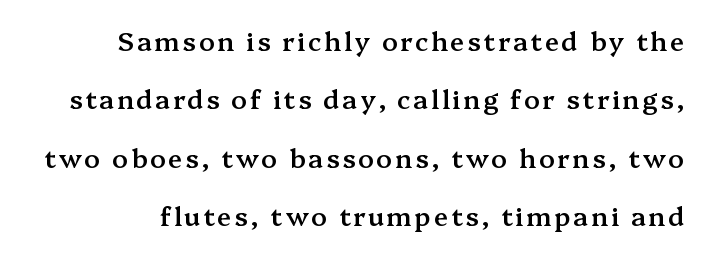
The image shows 26 px text type, upright; set loose line spacing (2.25x), not underlined.
